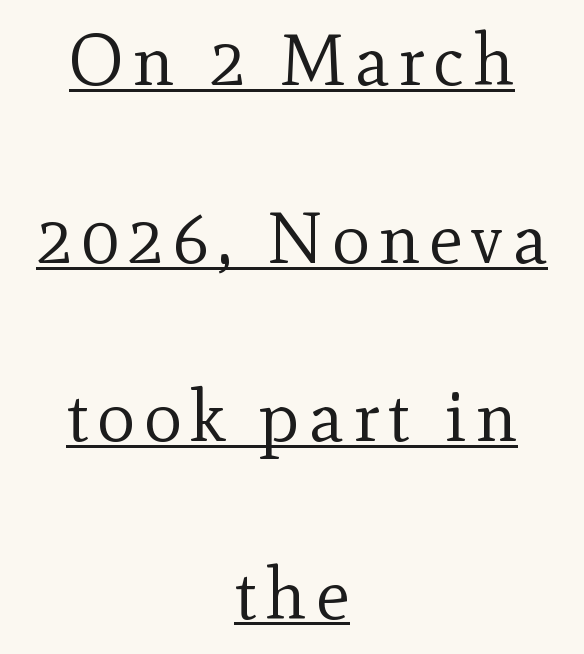
The image shows 72 px regular-weight serif type, upright; set centered, loose line spacing (2.47x), underlined; a small x-height.
